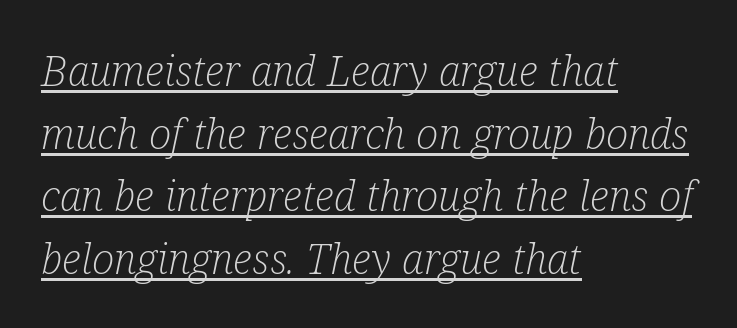
Think of a printed novel: that variable character pitch is what you see here. This sample uses plain, unmodified letter spacing. Quick note: italic. Normally led — the rows are evenly, conventionally spaced. Stroke mass is kept to a normal reading level or below. Serifs: yes, visible at the terminals of the letterforms.
